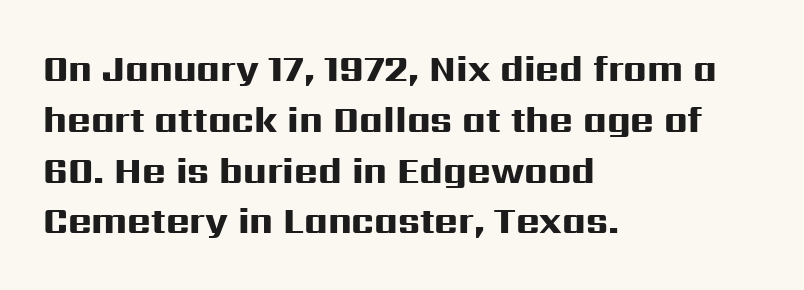
Q: Is the text bold? A: Yes.
Q: Is the text italic (slanted)? A: No, it is upright.
Q: Is the typeface a serif or a sans-serif typeface? A: Sans-serif.
Q: Is the text underlined? A: No.
Q: How is the paragraph aligned? A: Left-aligned.
Q: Is the spacing between letters normal or unusually wide? A: Normal.
Q: Is the spacing between lines tight, normal or loose? A: Normal.
Q: Width (condensed, normal, or wide)? A: Wide.
Q: Stroke contrast? A: High.
Q: x-height? A: Medium.
Q: Monospaced? A: No.
